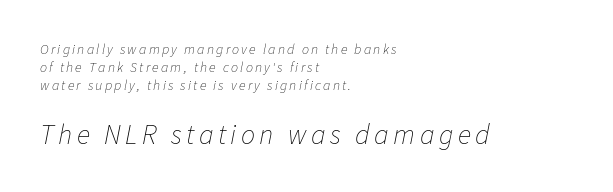
The image shows 28 px thin type, italic (leaning right); set left-aligned, normal line spacing (1.27x), not underlined; the second (bottom) block is 2.0x larger; low stroke contrast and a medium x-height.
